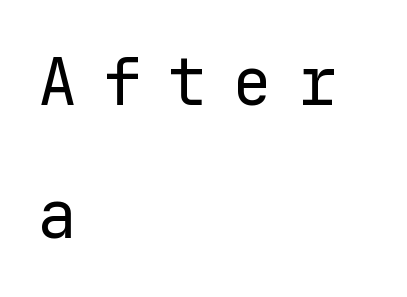
{"serif": "no", "italic": "no", "bold": "no", "weight": "regular", "width": "normal", "stroke_contrast": "low", "x_height": "medium", "monospaced": "yes", "underline": "no", "align": "left", "line_spacing": "loose", "line_spacing_ratio": 2.05, "letter_spacing": "wide", "letter_spacing_em": 0.4, "glyph_px": 65}
